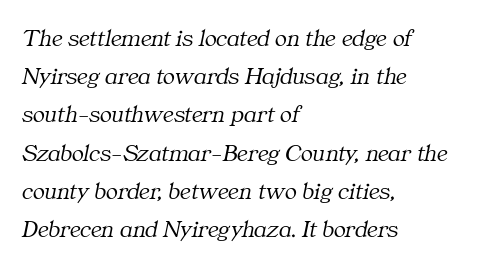
{"italic": "yes", "lean": "right", "slant_degrees": 11, "bold": "no", "underline": "no", "align": "left", "line_spacing": "normal", "line_spacing_ratio": 1.53, "letter_spacing": "normal", "letter_spacing_em": 0.0, "glyph_px": 25}
